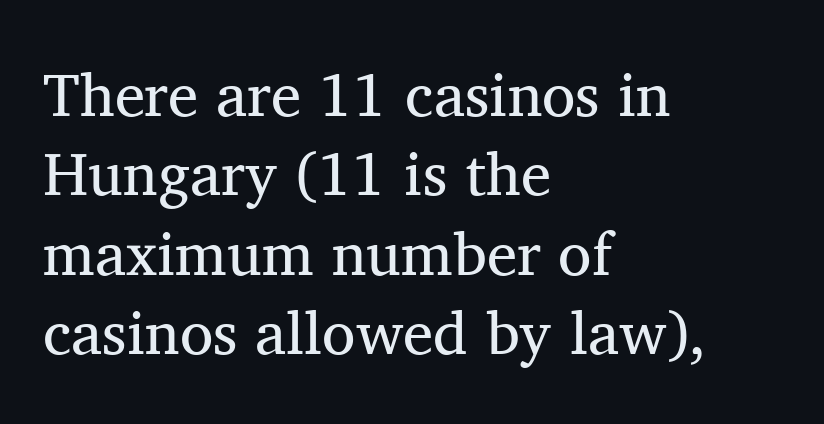
The image shows 61 px regular-weight serif type, upright; set left-aligned, normal line spacing (1.3x), normal letter spacing, not underlined; medium stroke contrast and a medium x-height.
